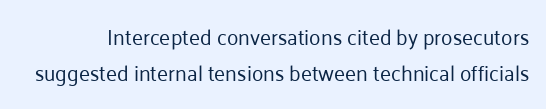
The image shows 21 px text type, upright; set normal line spacing (1.7x), normal letter spacing, not underlined.
